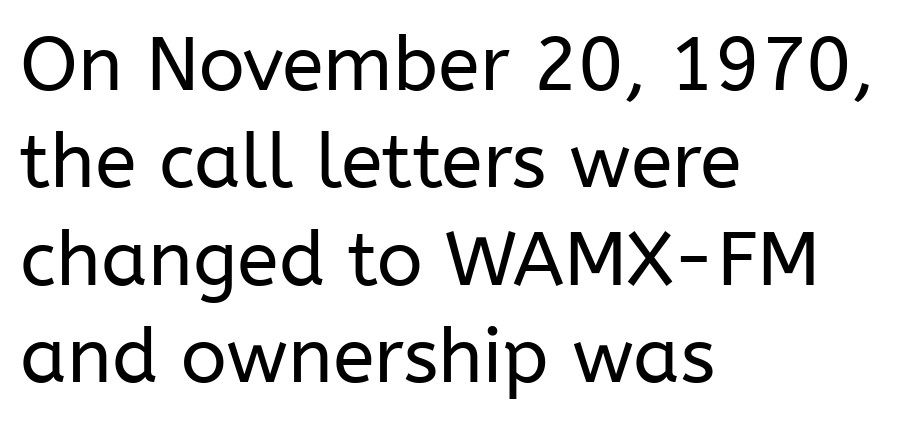
The image shows 76 px regular-weight sans-serif type, upright; set left-aligned, normal line spacing (1.28x), normal letter spacing, not underlined; low stroke contrast and a medium x-height.
